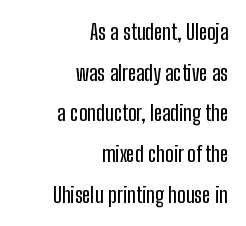
The image shows 22 px text type, upright; set right-aligned, line spacing 1.85x, normal letter spacing, not underlined.
